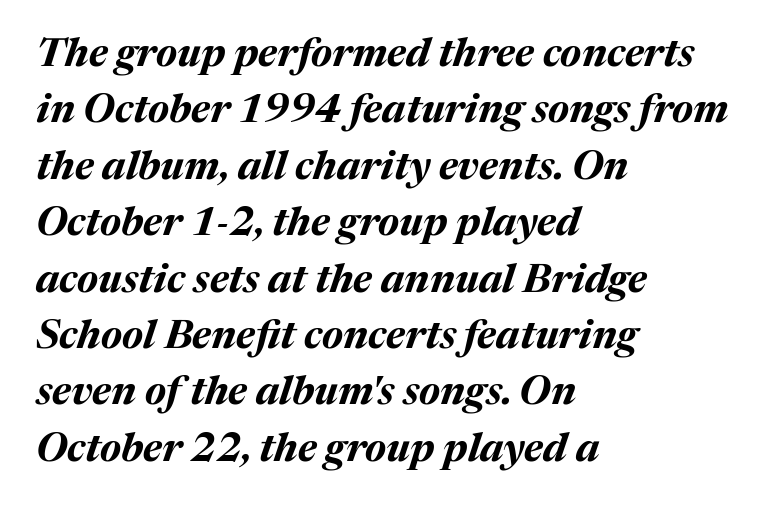
The image shows 40 px bold type, italic (leaning right); set left-aligned, normal line spacing (1.41x), normal letter spacing, not underlined; medium stroke contrast and a medium x-height.
